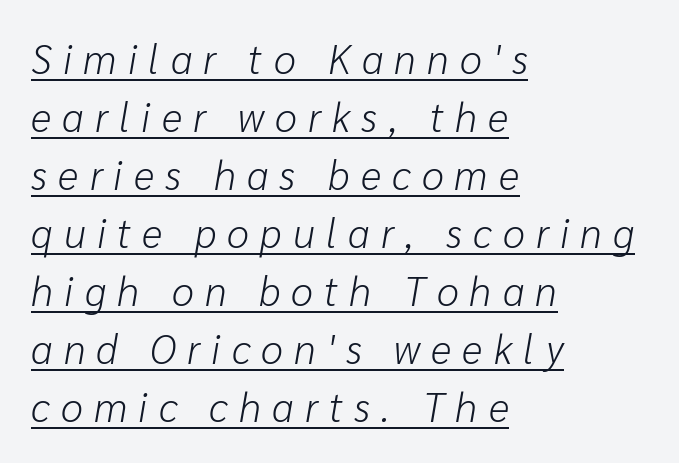
These lines are set flush left with a ragged right edge. The weight tops out at a normal text grade. The axis of the letterforms is tilted away from vertical. Check the space under the baseline: a stroke is drawn there.
